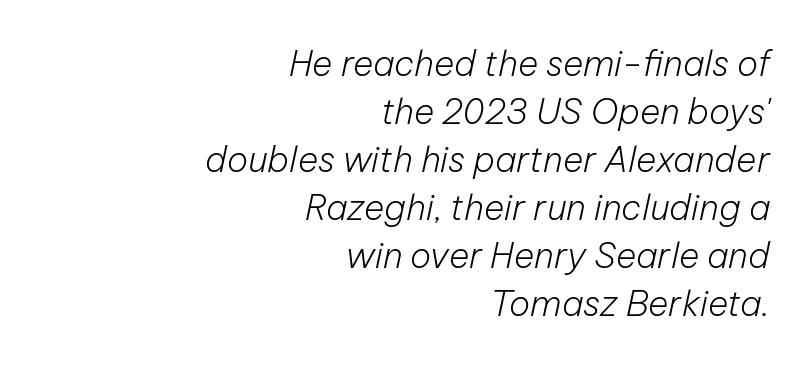
{"italic": "yes", "lean": "right", "slant_degrees": 12, "bold": "no", "weight": "light", "width": "normal", "stroke_contrast": "low", "x_height": "medium", "monospaced": "no", "underline": "no", "align": "right", "line_spacing": "normal", "line_spacing_ratio": 1.37, "letter_spacing": "normal", "letter_spacing_em": 0.0, "glyph_px": 35}
